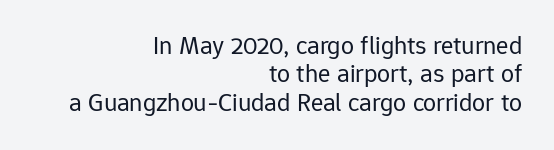
{"italic": "no", "bold": "no", "underline": "no", "align": "right", "line_spacing": "tight", "line_spacing_ratio": 1.09, "letter_spacing": "normal", "letter_spacing_em": 0.0, "glyph_px": 26}
